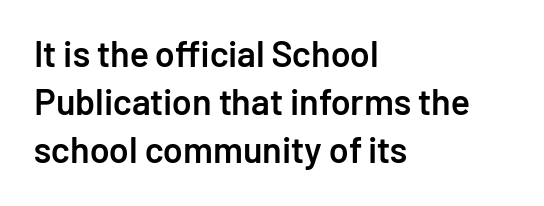
Q: Is the text bold? A: Semi-bold.
Q: Is the text italic (slanted)? A: No, it is upright.
Q: Is the typeface a serif or a sans-serif typeface? A: Sans-serif.
Q: Is the text underlined? A: No.
Q: How is the paragraph aligned? A: Left-aligned.
Q: Is the spacing between letters normal or unusually wide? A: Normal.
Q: Is the spacing between lines tight, normal or loose? A: Normal.
Q: Width (condensed, normal, or wide)? A: Normal.
Q: Stroke contrast? A: Low.
Q: x-height? A: Medium.
Q: Monospaced? A: No.
